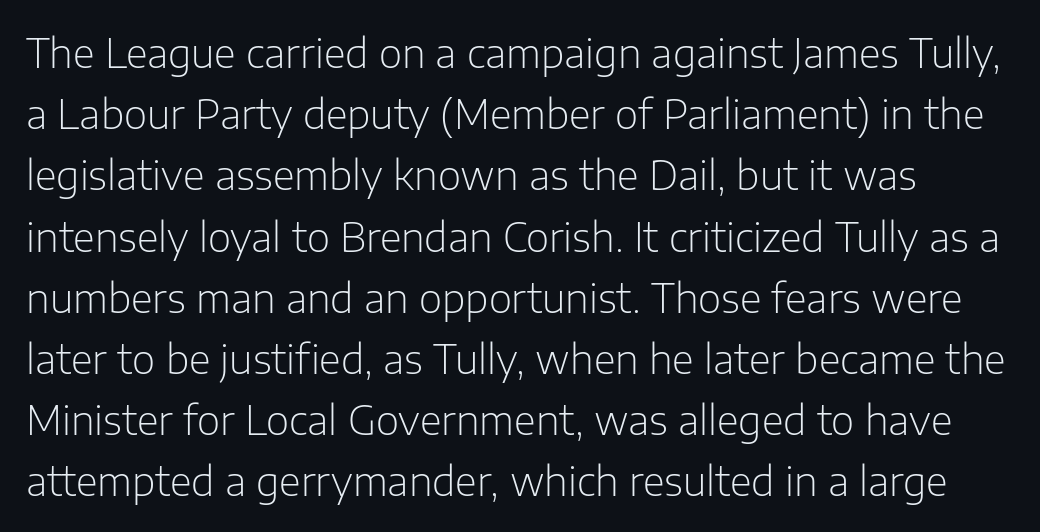
The image shows 40 px light sans-serif type, upright; set normal line spacing (1.53x), normal letter spacing, not underlined; low stroke contrast and a medium x-height.
